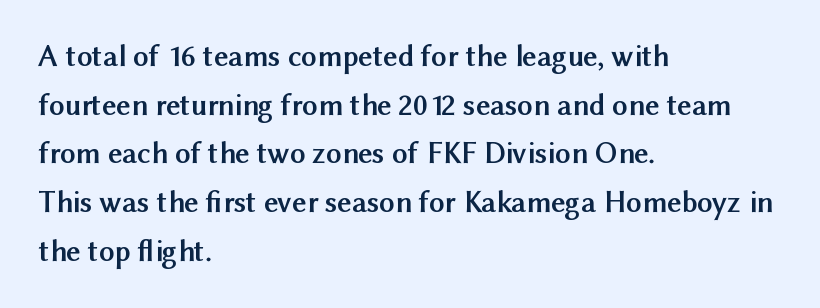
The image shows 31 px semibold sans-serif type, upright; set left-aligned, normal line spacing (1.57x), normal letter spacing, not underlined; medium stroke contrast and a medium x-height.
